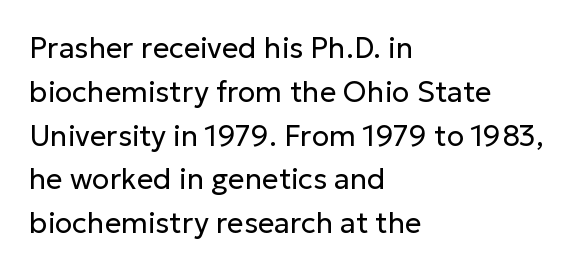
The image shows 29 px regular-weight sans-serif type, upright; set left-aligned, normal line spacing (1.51x), normal letter spacing, not underlined; low stroke contrast and a medium x-height.
